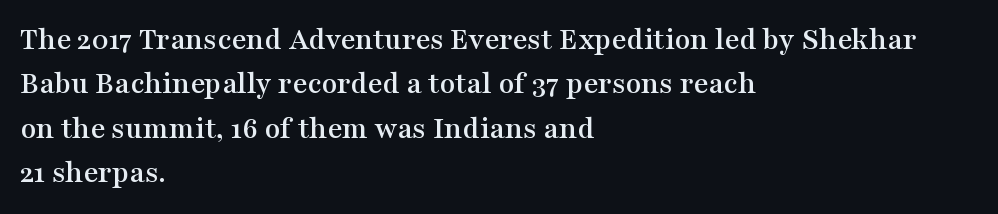
This block has exactly the height ordinary leading produces. Decoration check: the copy has no underline. When letters stand straight like this, we call the style roman or upright. These lines are rendered in a variable-pitch font.
